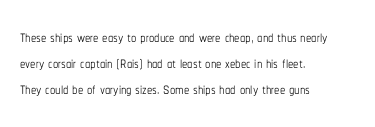
Q: Is the text bold? A: No.
Q: Is the text italic (slanted)? A: No, it is upright.
Q: Is the text underlined? A: No.
Q: How is the paragraph aligned? A: Left-aligned.
Q: Is the spacing between letters normal or unusually wide? A: Normal.
